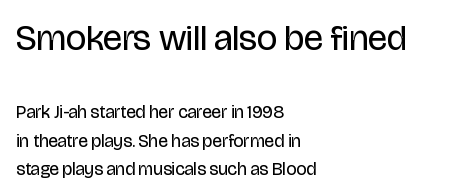
Q: Is the text bold? A: No.
Q: Is the text italic (slanted)? A: No, it is upright.
Q: Is the typeface a serif or a sans-serif typeface? A: Sans-serif.
Q: Is the text underlined? A: No.
Q: How is the paragraph aligned? A: Left-aligned.
Q: Is the spacing between letters normal or unusually wide? A: Normal.
Q: Is the spacing between lines tight, normal or loose? A: Normal.
Q: Which block of text is set in a larger size, the first (top) or the second (bottom)? A: The first (top) one.
Q: Width (condensed, normal, or wide)? A: Condensed.
Q: Stroke contrast? A: Low.
Q: x-height? A: Large.
Q: Monospaced? A: No.
